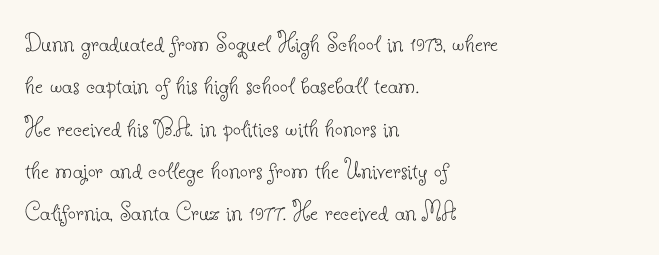
The image shows 28 px thin serif type, upright; set left-aligned, normal line spacing (1.51x), normal letter spacing, not underlined; low stroke contrast and a small x-height.
